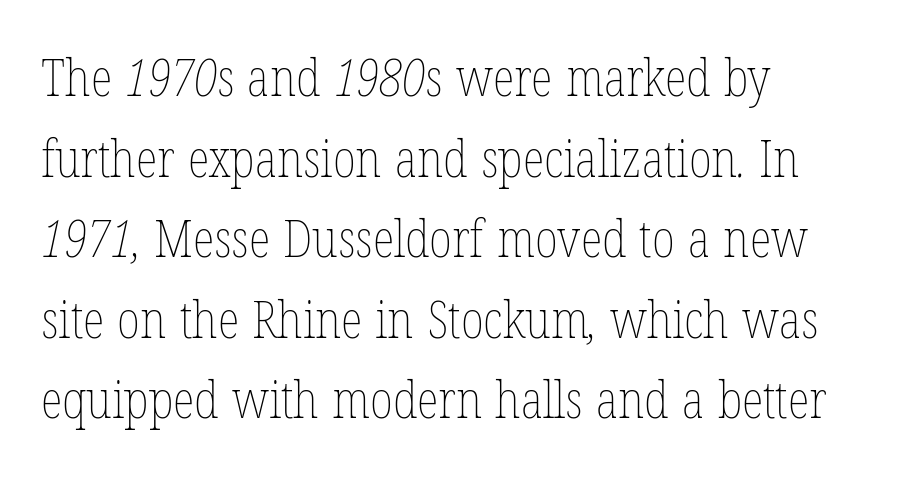
The letters advance in unequal steps, a hallmark of proportional type. Heft: none added — not bold. The letterforms sit shoulder to shoulder at normal distance. Interline gaps are of average width in this sample. Is the block centered? No — it sits flush against the left margin.
